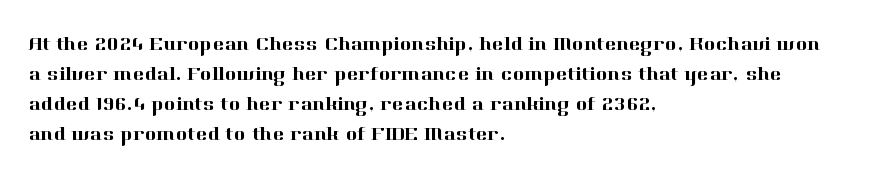
Q: Is the text italic (slanted)? A: No, it is upright.
Q: Is the text underlined? A: No.
Q: How is the paragraph aligned? A: Left-aligned.
Q: Is the spacing between letters normal or unusually wide? A: Normal.
Q: Is the spacing between lines tight, normal or loose? A: Normal.
